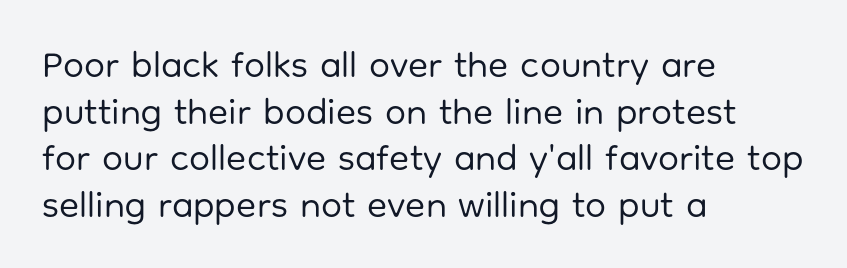
{"serif": "no", "italic": "no", "bold": "no", "weight": "regular", "width": "normal", "stroke_contrast": "low", "x_height": "medium", "monospaced": "no", "underline": "no", "align": "left", "line_spacing": "normal", "line_spacing_ratio": 1.26, "letter_spacing": "normal", "letter_spacing_em": 0.0, "glyph_px": 37}
